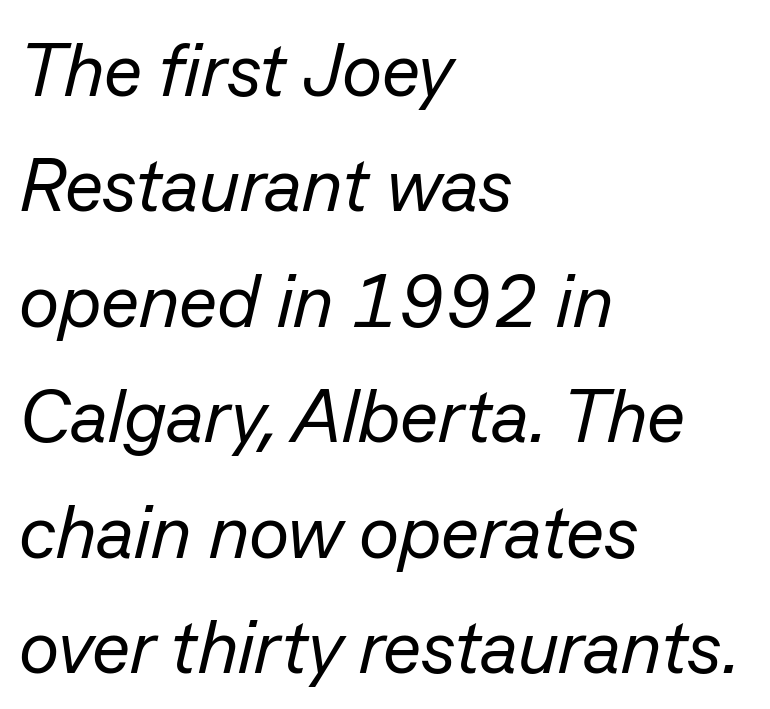
{"italic": "yes", "lean": "right", "slant_degrees": 13, "bold": "no", "weight": "regular", "width": "normal", "stroke_contrast": "low", "x_height": "medium", "monospaced": "no", "underline": "no", "align": "left", "line_spacing": "normal", "line_spacing_ratio": 1.54, "letter_spacing": "normal", "letter_spacing_em": 0.0, "glyph_px": 75}
